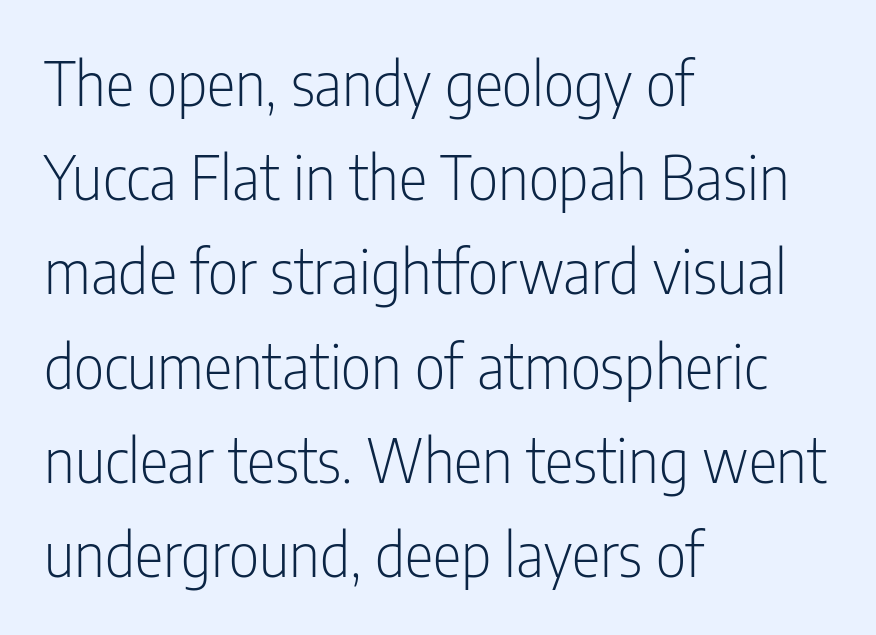
Type style note: lacks serifs. No word sits above an underline. Posture: vertical. The lines in this sample share a left origin and differ only in where they stop.
